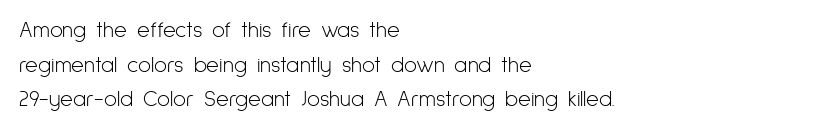
Which margin do the lines hug? The left one — the right edge is uneven. This is roman type, the default non-slanted kind. Summary of vertical rhythm: regular, with standard interline spacing. These glyphs show unthickened strokes, regular width or finer. The rendering keeps characters at their native spacing. The gap between lines stays unmarked.
